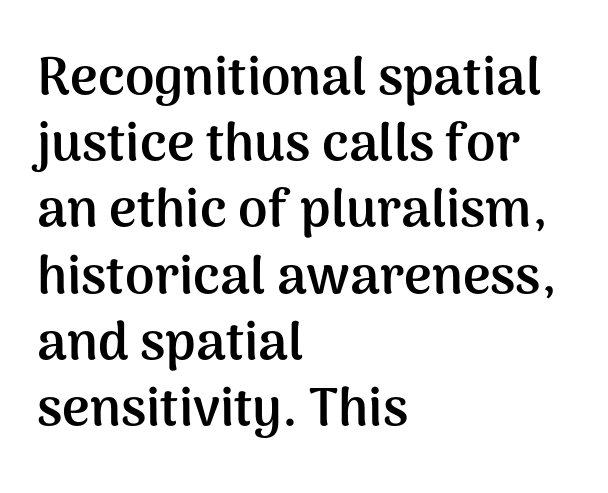
Each letter keeps its own natural width here, so spacing adapts to shape. Grotesque or geometric, the face here clearly has no serifs. The space between consecutive lines is moderate. Short note: letters normally spaced.
